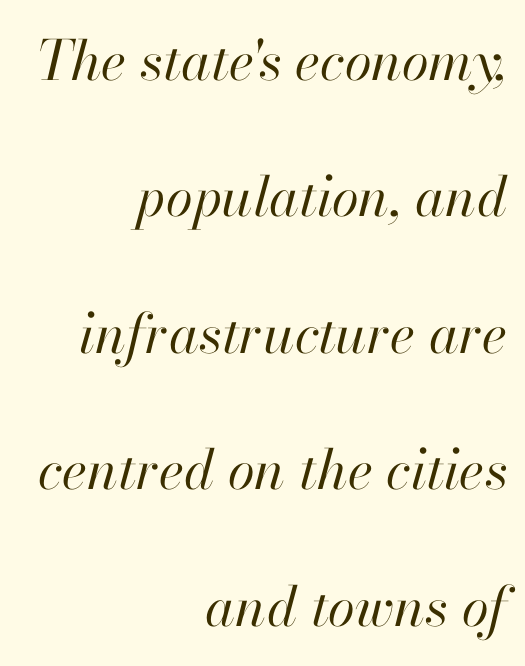
{"italic": "yes", "lean": "right", "slant_degrees": 13, "bold": "no", "weight": "regular", "width": "normal", "stroke_contrast": "high", "x_height": "small", "monospaced": "no", "underline": "no", "align": "right", "line_spacing": "loose", "line_spacing_ratio": 2.48, "letter_spacing": "normal", "letter_spacing_em": 0.0, "glyph_px": 55}
